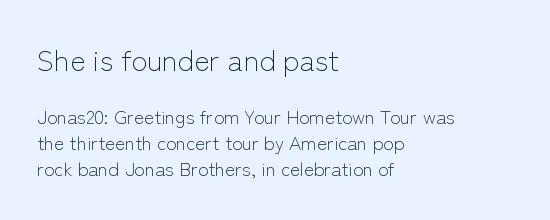
{"serif": "no", "italic": "no", "bold": "no", "weight": "light", "width": "normal", "stroke_contrast": "low", "x_height": "medium", "monospaced": "no", "underline": "no", "align": "left", "line_spacing": "normal", "line_spacing_ratio": 1.39, "letter_spacing": "normal", "letter_spacing_em": 0.0, "larger_block": "first", "size_ratio": 1.53, "glyph_px": 29}
